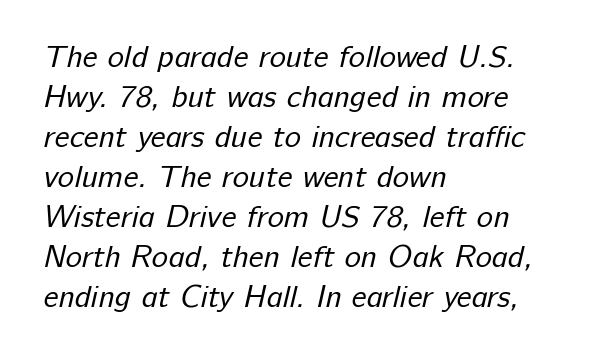
The image shows 31 px regular-weight sans-serif type; set left-aligned, normal line spacing (1.29x), normal letter spacing, not underlined; low stroke contrast and a medium x-height.
